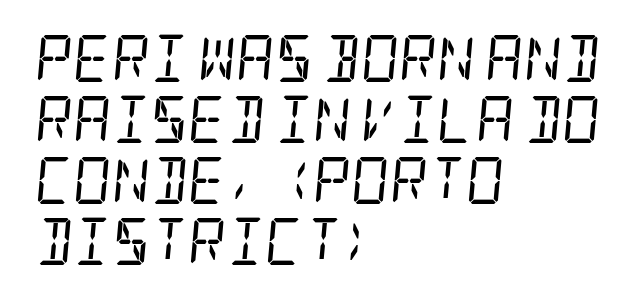
Q: Is the text bold? A: No.
Q: Is the text italic (slanted)? A: Yes, it leans right by about 5 degrees.
Q: Is the typeface a serif or a sans-serif typeface? A: Serif.
Q: Is the text underlined? A: No.
Q: How is the paragraph aligned? A: Left-aligned.
Q: Is the spacing between letters normal or unusually wide? A: Normal.
Q: Is the spacing between lines tight, normal or loose? A: Normal.
Q: Width (condensed, normal, or wide)? A: Condensed.
Q: Stroke contrast? A: Low.
Q: x-height? A: Large.
